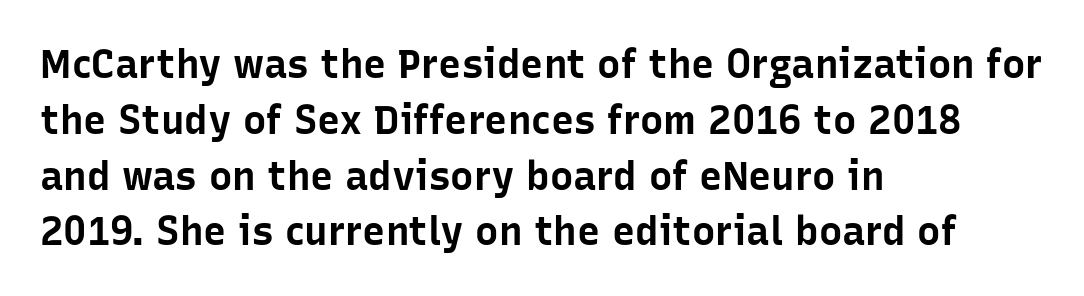
The image shows 39 px bold sans-serif type, upright; set left-aligned, normal line spacing (1.43x), normal letter spacing, not underlined; low stroke contrast and a medium x-height.
